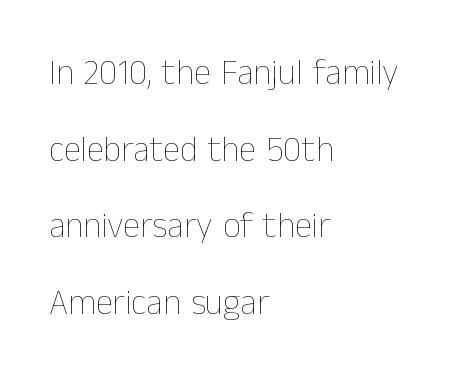
{"italic": "no", "bold": "no", "weight": "thin", "width": "normal", "stroke_contrast": "low", "x_height": "medium", "monospaced": "no", "underline": "no", "align": "left", "line_spacing": "loose", "line_spacing_ratio": 2.19, "letter_spacing": "normal", "letter_spacing_em": 0.0, "glyph_px": 35}
